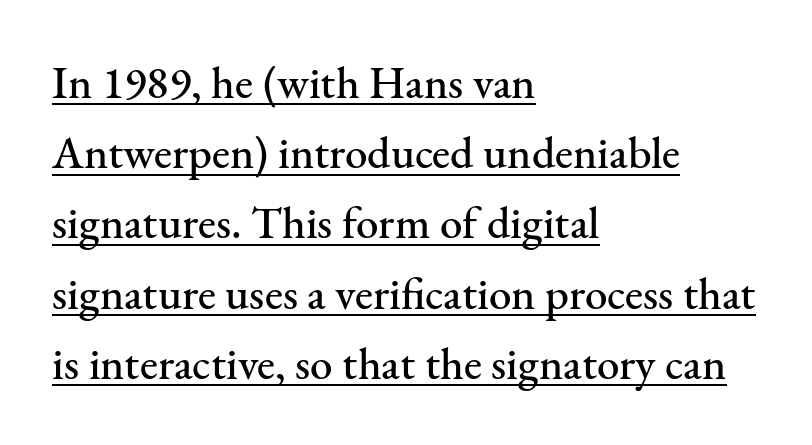
{"serif": "yes", "italic": "no", "width": "normal", "stroke_contrast": "medium", "x_height": "small", "monospaced": "no", "underline": "yes", "align": "left", "line_spacing": "normal", "line_spacing_ratio": 1.56, "letter_spacing": "normal", "letter_spacing_em": 0.0, "glyph_px": 45}
